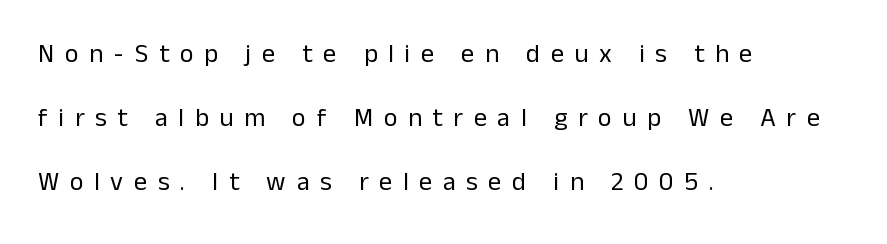
These glyphs show unthickened strokes, regular width or finer. You can tell it's not italic because the verticals are truly vertical. Visually the block forms a straight wall on the left and a jagged coastline on the right. The designer dialed line spacing up above the default. The strip under each line holds only bare page. Inter-character spacing is expanded well beyond the font's built-in metrics.
